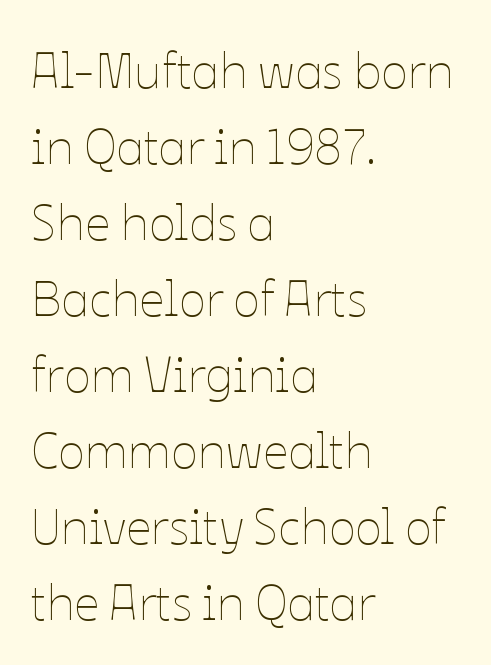
The image shows 50 px thin type, upright; set left-aligned, normal line spacing (1.52x), normal letter spacing, not underlined; low stroke contrast and a medium x-height.
